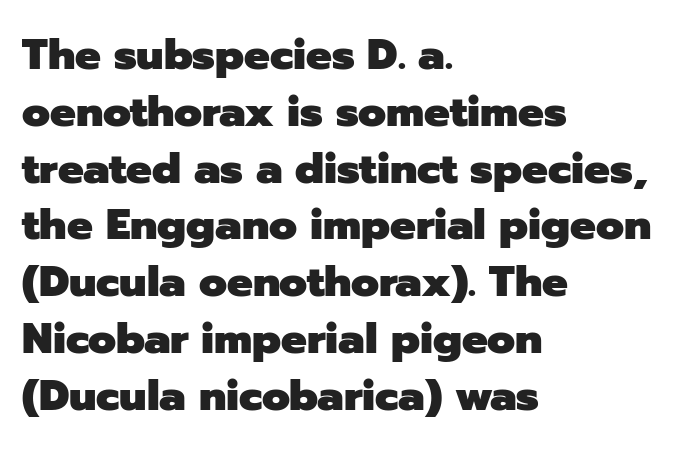
{"serif": "no", "italic": "no", "bold": "yes", "weight": "heavy", "width": "normal", "stroke_contrast": "low", "x_height": "medium", "monospaced": "no", "underline": "no", "align": "left", "line_spacing": "normal", "line_spacing_ratio": 1.32, "letter_spacing": "normal", "letter_spacing_em": 0.0, "glyph_px": 43}
